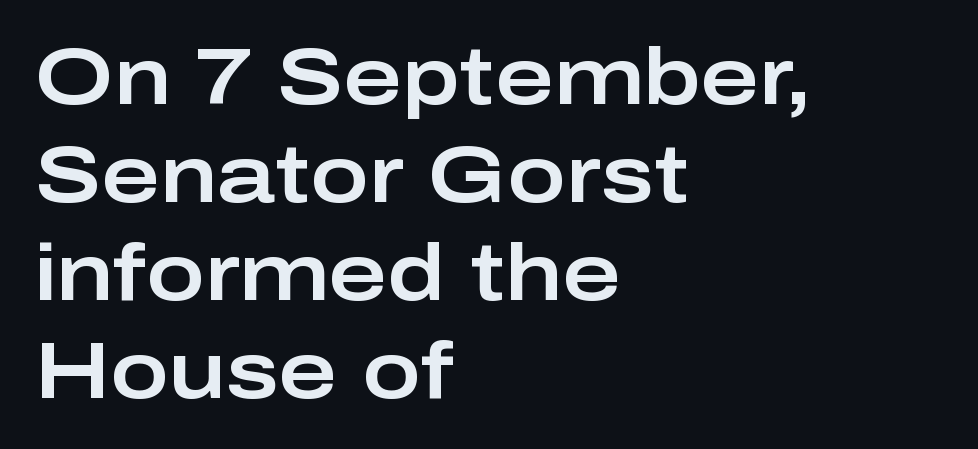
The image shows 79 px wide sans-serif type, upright; set left-aligned, line spacing 1.24x, normal letter spacing, not underlined; low stroke contrast and a medium x-height.
